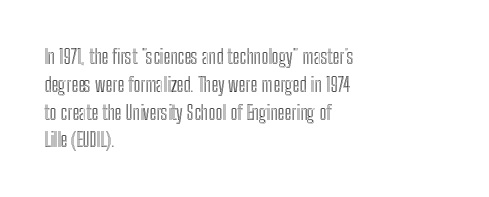
Q: Is the text italic (slanted)? A: No, it is upright.
Q: Is the text underlined? A: No.
Q: How is the paragraph aligned? A: Left-aligned.
Q: Is the spacing between letters normal or unusually wide? A: Normal.
Q: Is the spacing between lines tight, normal or loose? A: Normal.
